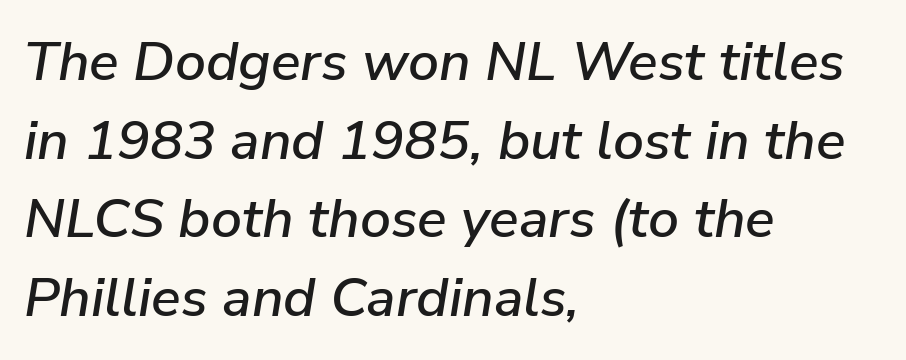
The image shows 55 px text type, italic (leaning right); set left-aligned, normal line spacing (1.43x), normal letter spacing, not underlined; low stroke contrast and a medium x-height.
